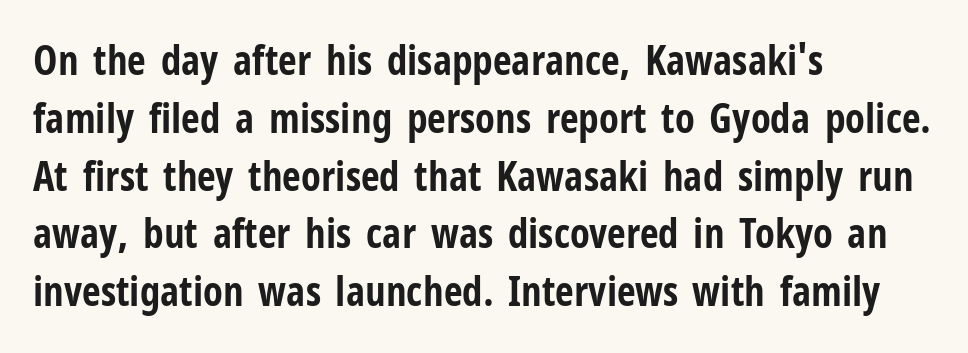
{"serif": "no", "italic": "no", "bold": "yes", "weight": "bold", "width": "condensed", "stroke_contrast": "low", "x_height": "medium", "monospaced": "no", "underline": "no", "align": "left", "line_spacing": "normal", "line_spacing_ratio": 1.41, "letter_spacing": "normal", "letter_spacing_em": 0.0, "glyph_px": 41}
